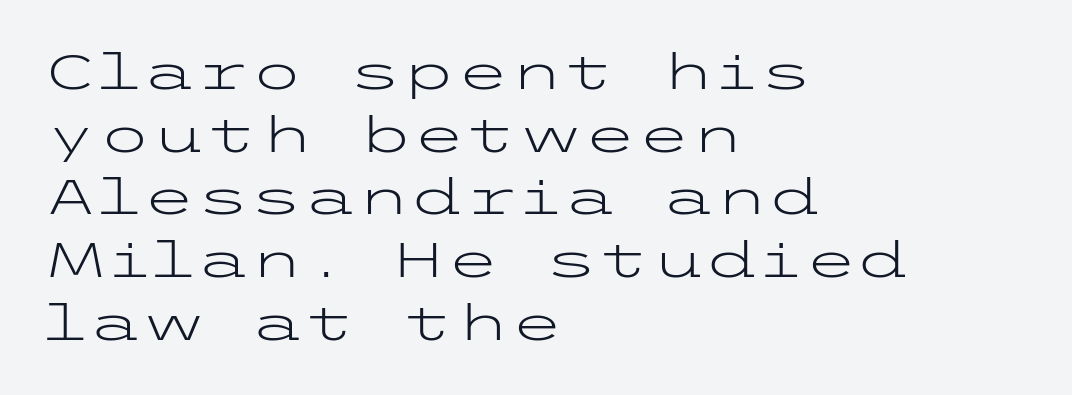
The face used here is rendered with its standard letterfit. Rows of type keep a routine distance in the vertical direction. Where is the straight margin? On the left. A typesetter would mark this as roman, not italic. The space beneath each line is pristine and unruled. A quiet, ordinary-to-light weight characterises the typeface.
